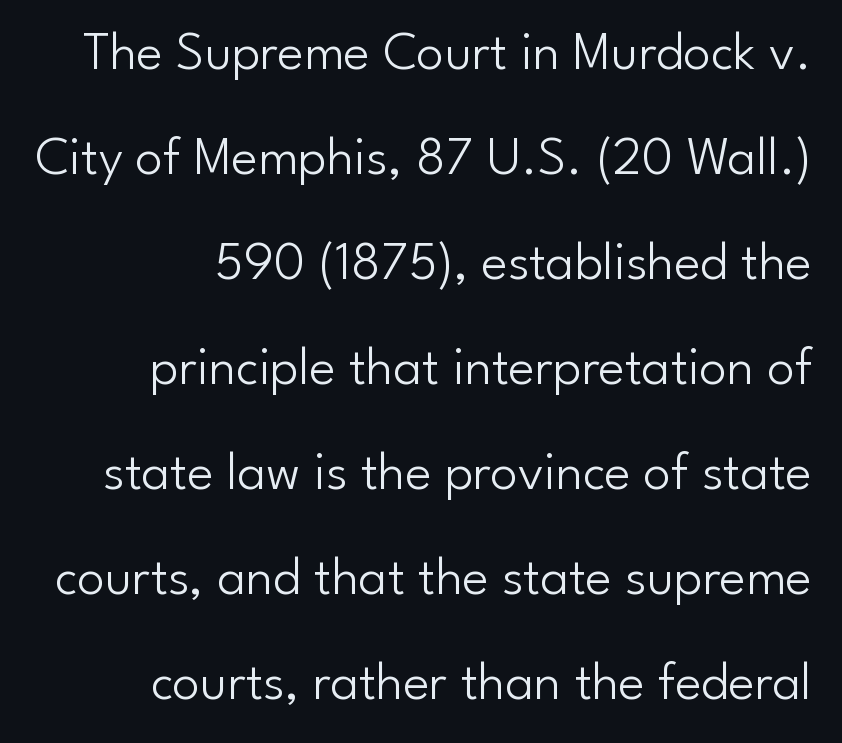
Short and long lines alike share a common ending point at right. Stems and bowls with no extra thickness — not bold. Airy leading. The string is rendered with underlining switched off. This is roman type, the default non-slanted kind.
